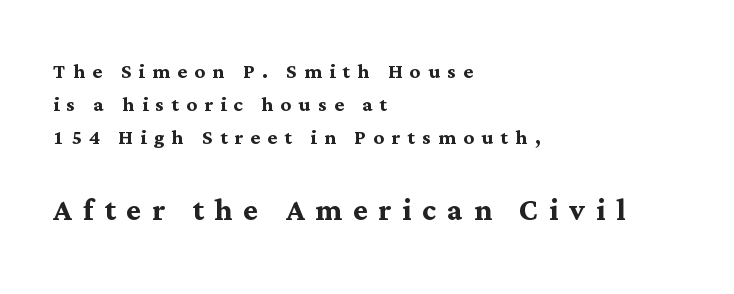
{"serif": "yes", "italic": "no", "bold": "yes", "weight": "semibold", "width": "normal", "stroke_contrast": "medium", "x_height": "medium", "monospaced": "no", "underline": "no", "align": "left", "line_spacing": "normal", "line_spacing_ratio": 1.27, "letter_spacing": "wide", "letter_spacing_em": 0.28, "larger_block": "second", "size_ratio": 1.5, "glyph_px": 39}
